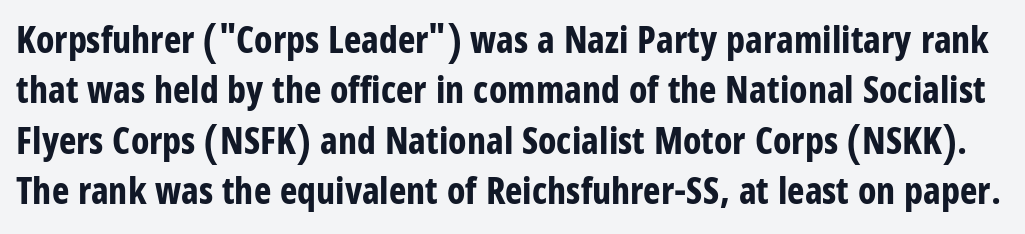
Vertical spacing — default. This is roman type, the default non-slanted kind. Clear beneath every line of the passage. The face used here is proportionally spaced, like ordinary book or web type.
